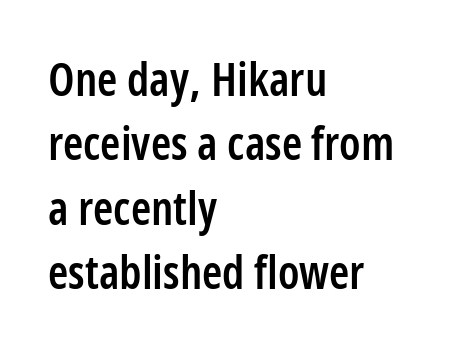
The image shows 46 px semibold, condensed sans-serif type, upright; set left-aligned, normal line spacing (1.4x), normal letter spacing, not underlined; low stroke contrast and a medium x-height.
